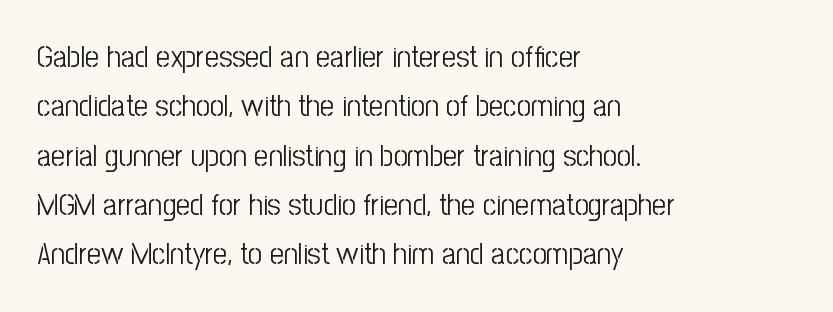
This reads as an unemphasized weight, regular at the heaviest. The face used here is a sans, in the tradition of grotesques and geometrics. Each new line begins a customary step beneath the previous one. Varying glyph widths throughout — classic text-font behaviour. Descenders are the only things crossing below the line.
